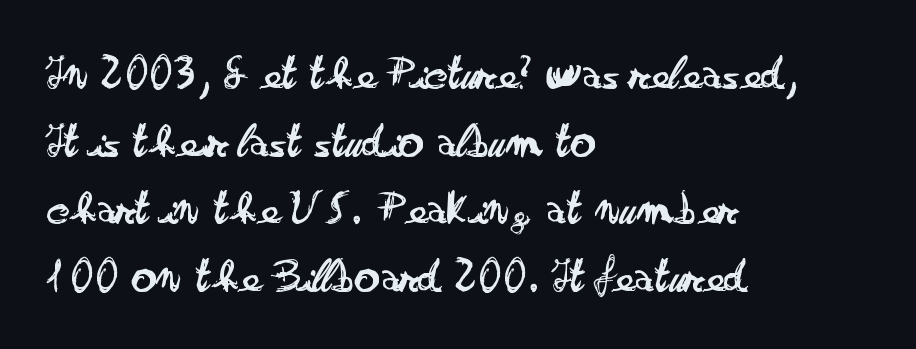
The image shows 49 px regular-weight, wide sans-serif type, upright; set left-aligned, normal line spacing (1.38x), normal letter spacing, not underlined; low stroke contrast and a small x-height.
